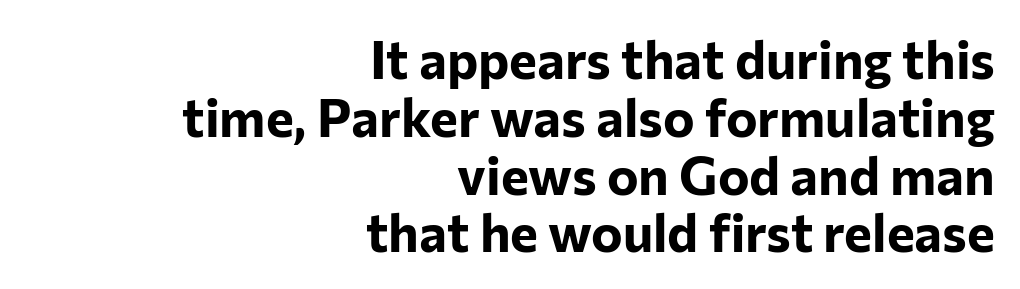
The image shows 53 px bold sans-serif type, upright; set right-aligned, tight line spacing (1.09x), normal letter spacing, not underlined; low stroke contrast and a medium x-height.
